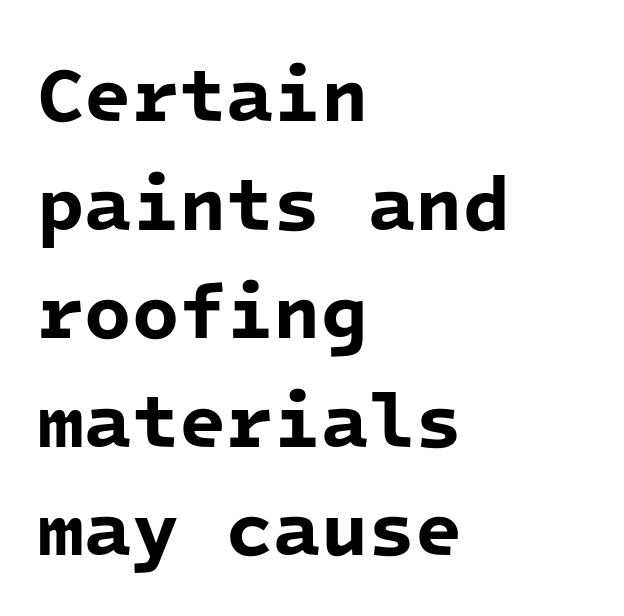
{"serif": "no", "bold": "yes", "weight": "bold", "width": "normal", "stroke_contrast": "low", "x_height": "medium", "monospaced": "yes", "underline": "no", "align": "left", "line_spacing": "normal", "line_spacing_ratio": 1.41, "letter_spacing": "normal", "letter_spacing_em": 0.0, "glyph_px": 77}
